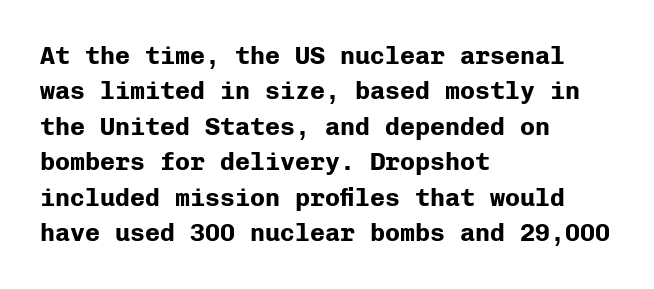
{"italic": "no", "bold": "yes", "underline": "no", "align": "left", "line_spacing": "normal", "line_spacing_ratio": 1.42, "letter_spacing": "normal", "letter_spacing_em": 0.0, "glyph_px": 25}
